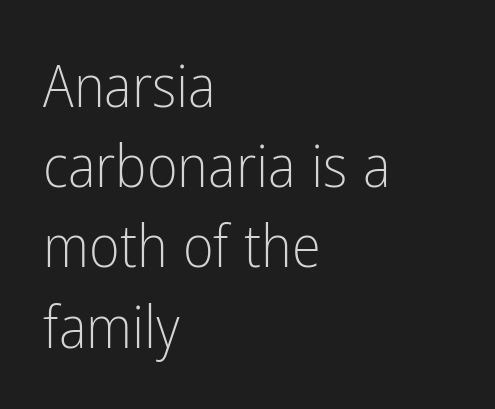
Q: Is the text bold? A: No.
Q: Is the text italic (slanted)? A: No, it is upright.
Q: Is the typeface a serif or a sans-serif typeface? A: Sans-serif.
Q: Is the text underlined? A: No.
Q: How is the paragraph aligned? A: Left-aligned.
Q: Is the spacing between letters normal or unusually wide? A: Normal.
Q: Is the spacing between lines tight, normal or loose? A: Normal.
Q: Width (condensed, normal, or wide)? A: Condensed.
Q: Stroke contrast? A: Low.
Q: x-height? A: Medium.
Q: Monospaced? A: No.
